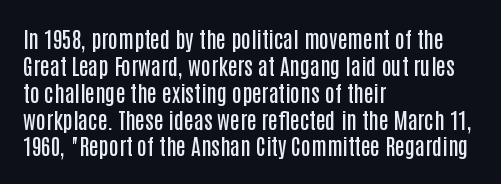
Q: Is the text bold? A: Semi-bold.
Q: Is the text italic (slanted)? A: No, it is upright.
Q: Is the text underlined? A: No.
Q: How is the paragraph aligned? A: Left-aligned.
Q: Is the spacing between letters normal or unusually wide? A: Normal.
